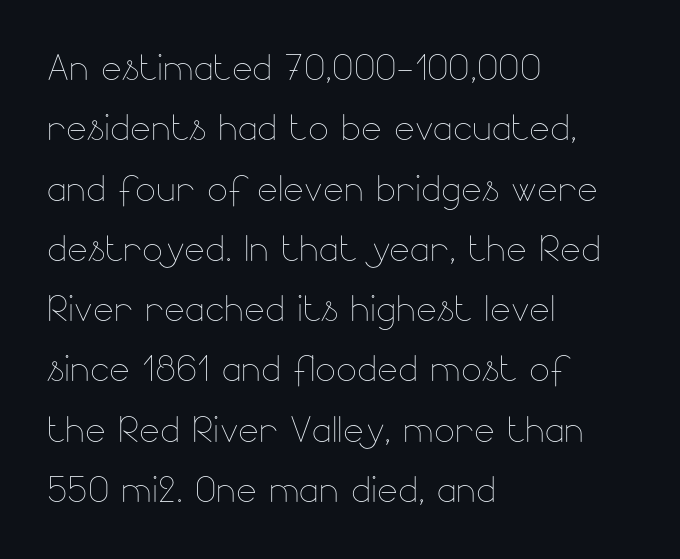
The image shows 49 px thin type, upright; set left-aligned, line spacing 1.23x, normal letter spacing, not underlined; low stroke contrast and a small x-height.
